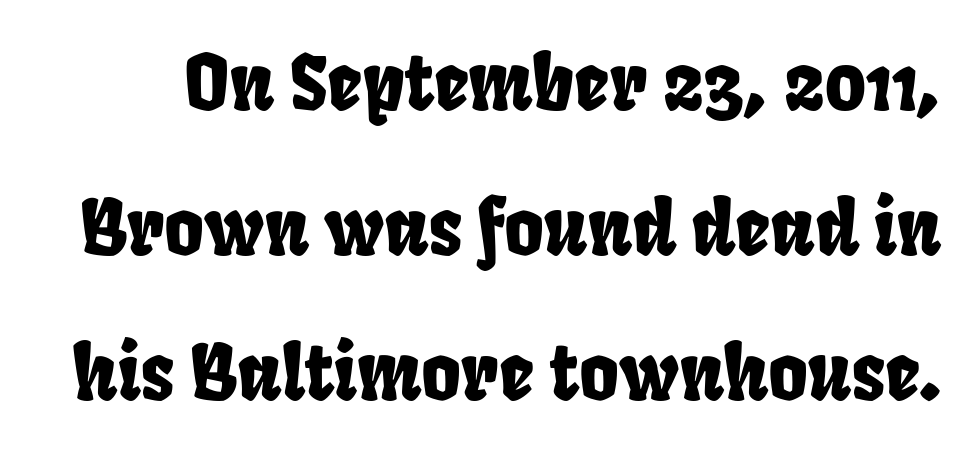
The image shows 76 px condensed sans-serif type; set loose line spacing (1.91x), normal letter spacing, not underlined; low stroke contrast and a large x-height.
